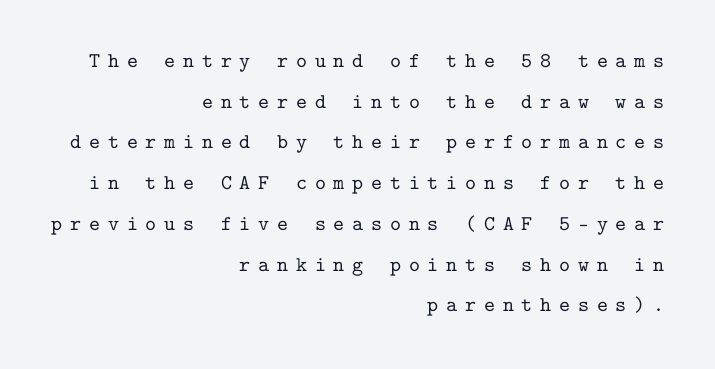
Q: Is the text italic (slanted)? A: No, it is upright.
Q: Is the text underlined? A: No.
Q: How is the paragraph aligned? A: Right-aligned.
Q: Is the spacing between letters normal or unusually wide? A: Unusually wide.
Q: Is the spacing between lines tight, normal or loose? A: Loose.
